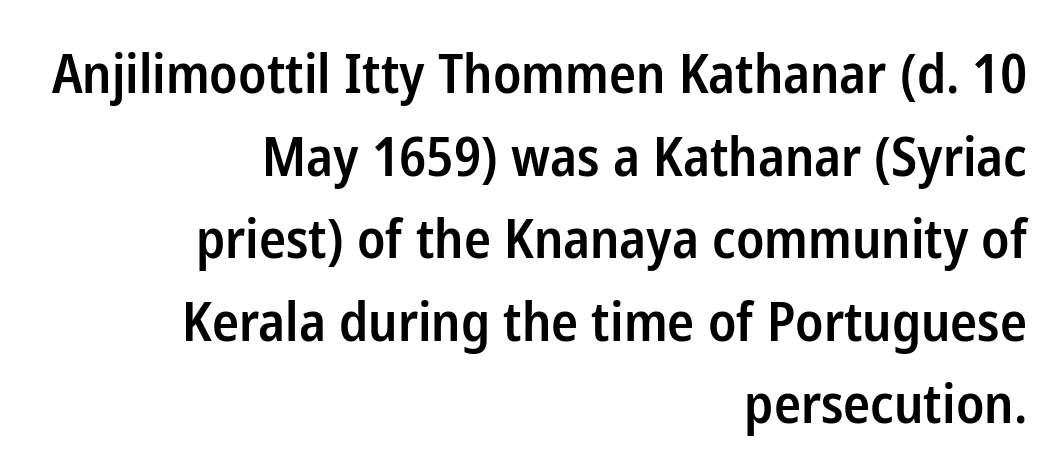
Q: Is the text bold? A: Semi-bold.
Q: Is the text italic (slanted)? A: No, it is upright.
Q: Is the typeface a serif or a sans-serif typeface? A: Sans-serif.
Q: Is the text underlined? A: No.
Q: How is the paragraph aligned? A: Right-aligned.
Q: Is the spacing between letters normal or unusually wide? A: Normal.
Q: Is the spacing between lines tight, normal or loose? A: Normal.
Q: Width (condensed, normal, or wide)? A: Condensed.
Q: Stroke contrast? A: Low.
Q: x-height? A: Medium.
Q: Monospaced? A: No.
